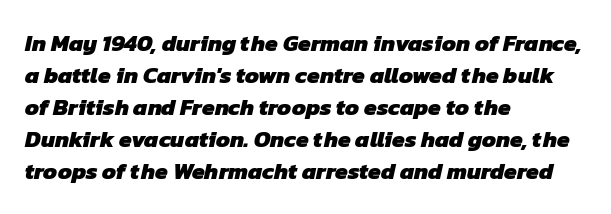
Q: Is the text bold? A: Yes.
Q: Is the text underlined? A: No.
Q: How is the paragraph aligned? A: Left-aligned.
Q: Is the spacing between letters normal or unusually wide? A: Normal.
Q: Is the spacing between lines tight, normal or loose? A: Normal.
